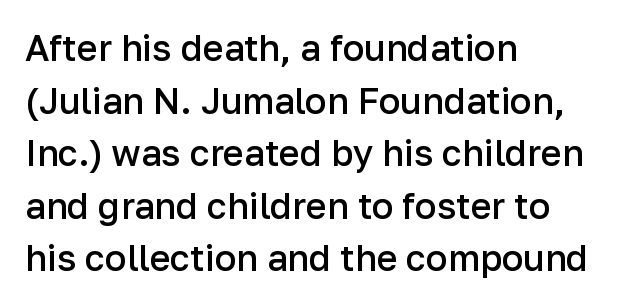
{"serif": "no", "italic": "no", "bold": "semi", "weight": "semibold", "width": "normal", "stroke_contrast": "low", "x_height": "medium", "monospaced": "no", "underline": "no", "align": "left", "line_spacing": "normal", "line_spacing_ratio": 1.46, "letter_spacing": "normal", "letter_spacing_em": 0.0, "glyph_px": 36}
